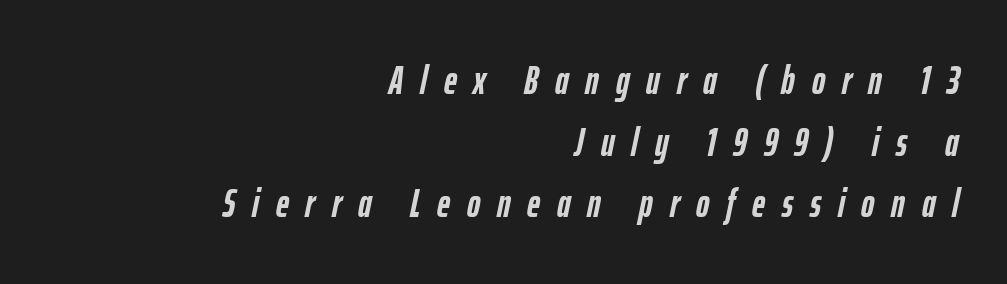
The image shows 40 px semibold, condensed type, italic (leaning right); set right-aligned, normal line spacing (1.54x), unusually wide letter spacing (+0.42 em), not underlined; low stroke contrast and a medium x-height.
